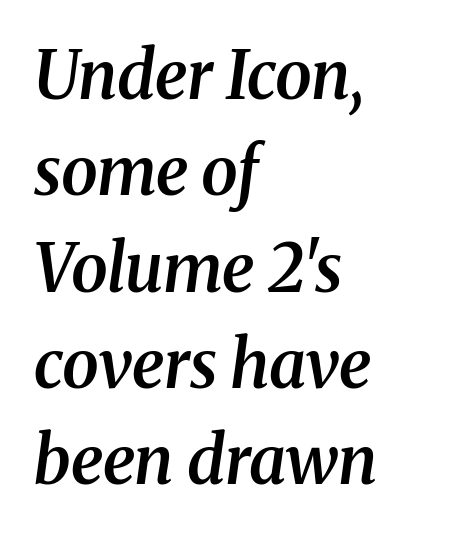
The image shows 66 px semibold serif type, italic (leaning right); set left-aligned, normal line spacing (1.46x), normal letter spacing, not underlined; medium stroke contrast and a medium x-height.
